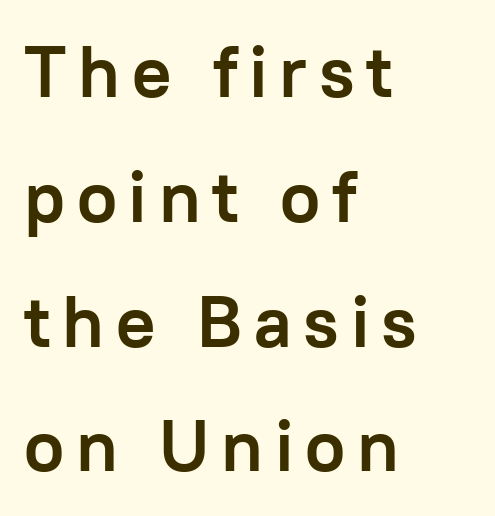
This is the regular roman posture of the typeface. Note the varied advance widths — an 'i' is clearly narrower than an 'm'. Alignment: flush left. Glance below the letters and you will spot only blank space.
